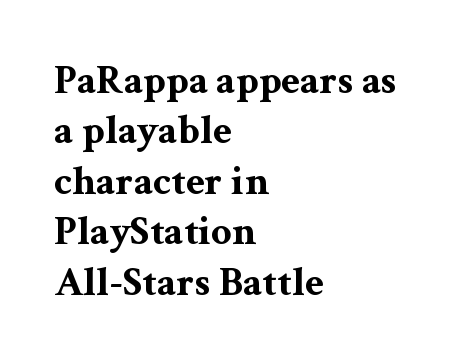
The image shows 41 px bold, wide serif type, upright; set left-aligned, line spacing 1.23x, normal letter spacing, not underlined; medium stroke contrast and a medium x-height.
